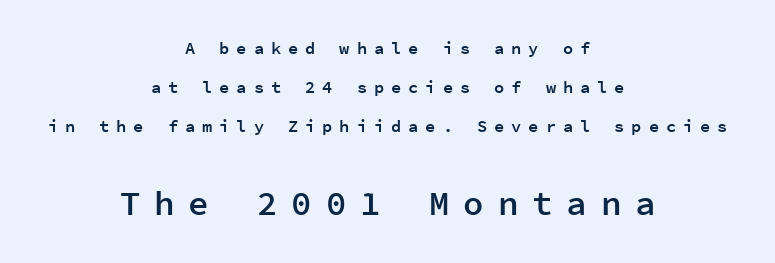
The image shows 34 px semibold sans-serif type, upright, monospaced; set centered, loose line spacing (2.3x), unusually wide letter spacing (+0.41 em), not underlined; the second (bottom) block is 2.0x larger; low stroke contrast and a medium x-height.
